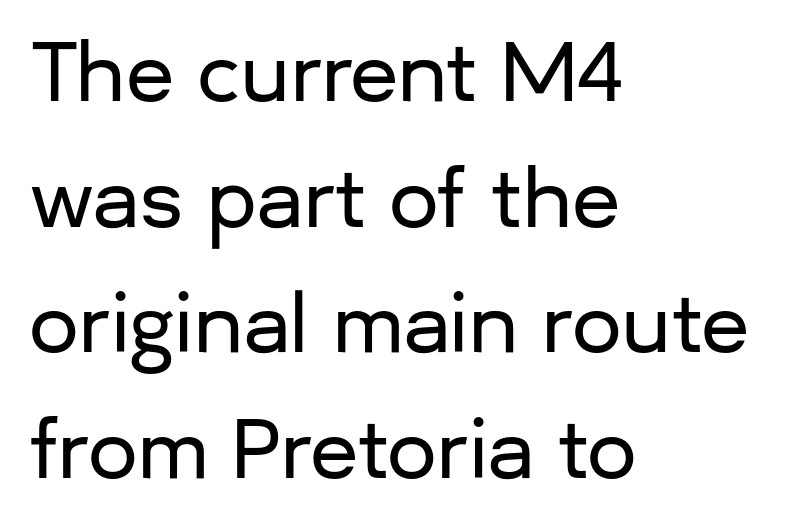
{"serif": "no", "italic": "no", "width": "normal", "stroke_contrast": "low", "x_height": "medium", "monospaced": "no", "underline": "no", "align": "left", "line_spacing": "normal", "line_spacing_ratio": 1.59, "letter_spacing": "normal", "letter_spacing_em": 0.0, "glyph_px": 79}
